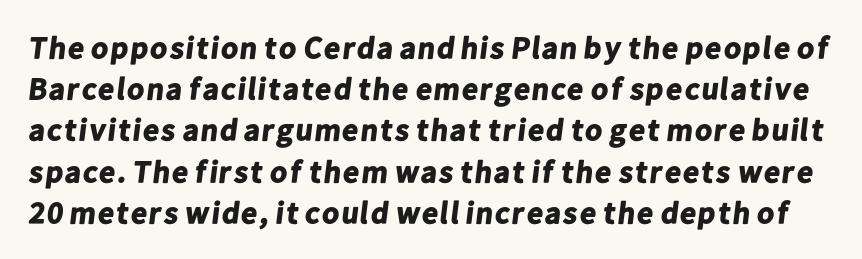
Q: Is the text bold? A: Yes.
Q: Is the typeface a serif or a sans-serif typeface? A: Sans-serif.
Q: Is the text underlined? A: No.
Q: Is the spacing between letters normal or unusually wide? A: Normal.
Q: Is the spacing between lines tight, normal or loose? A: Normal.
Q: Width (condensed, normal, or wide)? A: Normal.
Q: Stroke contrast? A: Low.
Q: x-height? A: Medium.
Q: Monospaced? A: No.
